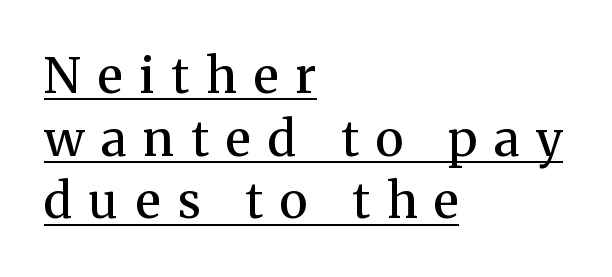
The image shows 49 px semibold serif type, upright; set left-aligned, normal line spacing (1.28x), unusually wide letter spacing (+0.35 em), underlined; medium stroke contrast and a medium x-height.
